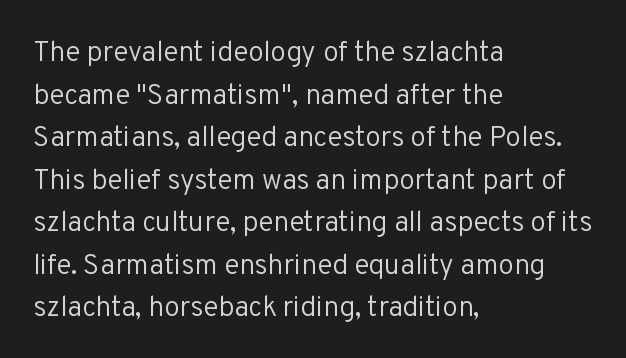
Tracking value appears to be zero — textbook default spacing. Alignment: flush left. In terms of letterform style, serifs are entirely absent. The weight tops out at a normal text grade.
